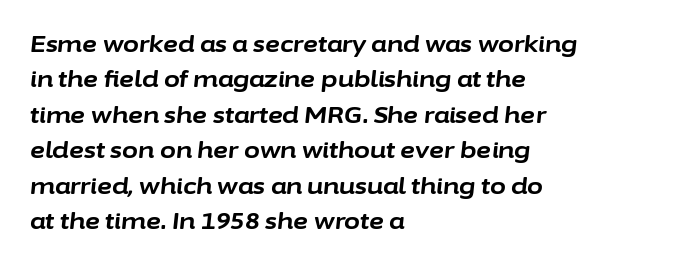
The image shows 23 px bold type, italic (leaning right); set left-aligned, normal line spacing (1.54x), normal letter spacing, not underlined.
